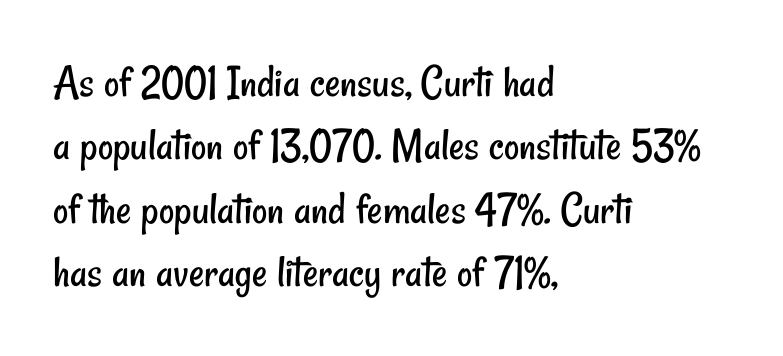
Q: Is the text bold? A: No.
Q: Is the typeface a serif or a sans-serif typeface? A: Sans-serif.
Q: Is the text underlined? A: No.
Q: How is the paragraph aligned? A: Left-aligned.
Q: Is the spacing between letters normal or unusually wide? A: Normal.
Q: Is the spacing between lines tight, normal or loose? A: Normal.
Q: Width (condensed, normal, or wide)? A: Condensed.
Q: Stroke contrast? A: Low.
Q: x-height? A: Small.
Q: Monospaced? A: No.
